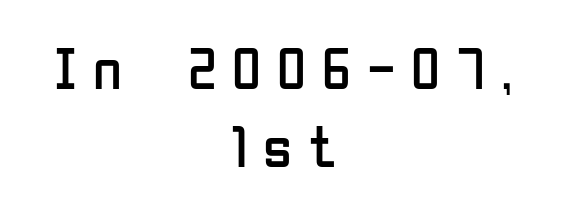
Q: Is the text bold? A: No.
Q: Is the text italic (slanted)? A: No, it is upright.
Q: Is the typeface a serif or a sans-serif typeface? A: Sans-serif.
Q: Is the text underlined? A: No.
Q: How is the paragraph aligned? A: Centered.
Q: Is the spacing between letters normal or unusually wide? A: Unusually wide.
Q: Is the spacing between lines tight, normal or loose? A: Normal.
Q: Width (condensed, normal, or wide)? A: Condensed.
Q: Stroke contrast? A: Low.
Q: x-height? A: Medium.
Q: Monospaced? A: No.
